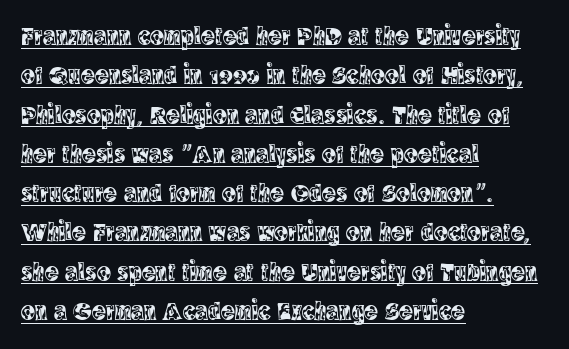
Q: Is the text italic (slanted)? A: No, it is upright.
Q: Is the text underlined? A: Yes.
Q: How is the paragraph aligned? A: Left-aligned.
Q: Is the spacing between letters normal or unusually wide? A: Normal.
Q: Is the spacing between lines tight, normal or loose? A: Normal.
